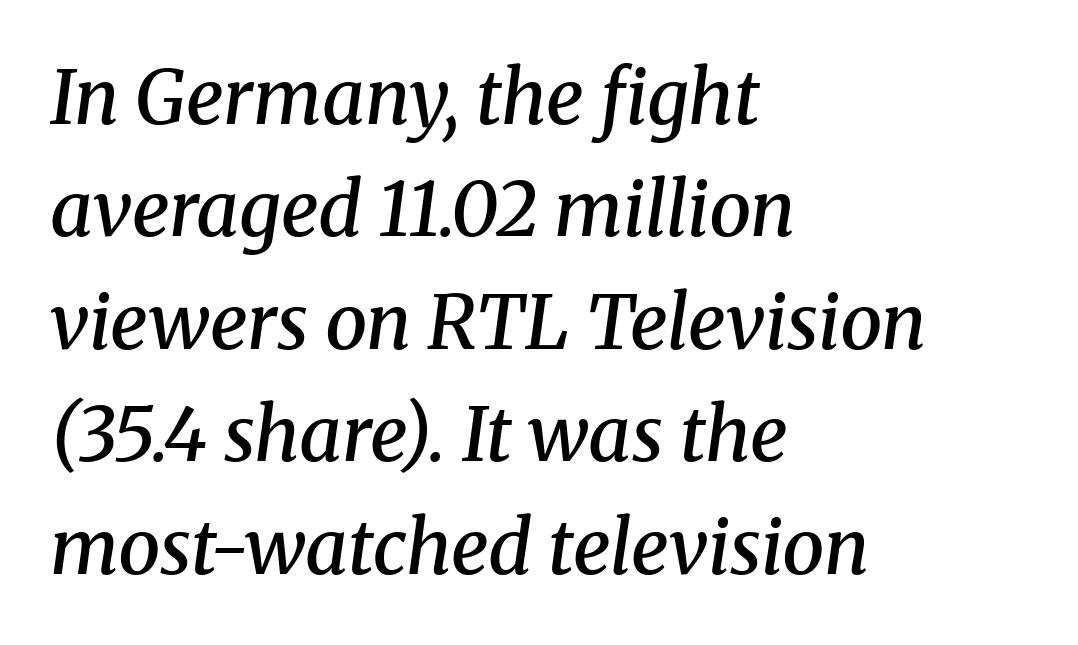
Q: Is the text bold? A: Semi-bold.
Q: Is the text italic (slanted)? A: Yes, it leans right by about 8 degrees.
Q: Is the typeface a serif or a sans-serif typeface? A: Serif.
Q: Is the text underlined? A: No.
Q: How is the paragraph aligned? A: Left-aligned.
Q: Is the spacing between letters normal or unusually wide? A: Normal.
Q: Is the spacing between lines tight, normal or loose? A: Normal.
Q: Width (condensed, normal, or wide)? A: Normal.
Q: Stroke contrast? A: Medium.
Q: x-height? A: Medium.
Q: Monospaced? A: No.
